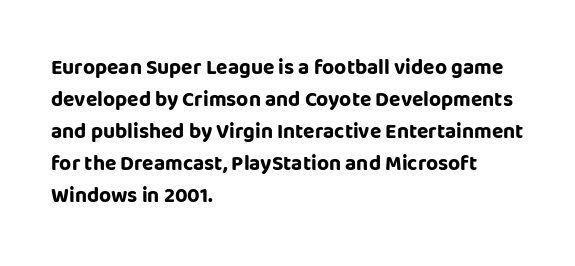
The image shows 21 px bold type, upright; set left-aligned, normal line spacing (1.52x), normal letter spacing, not underlined.
